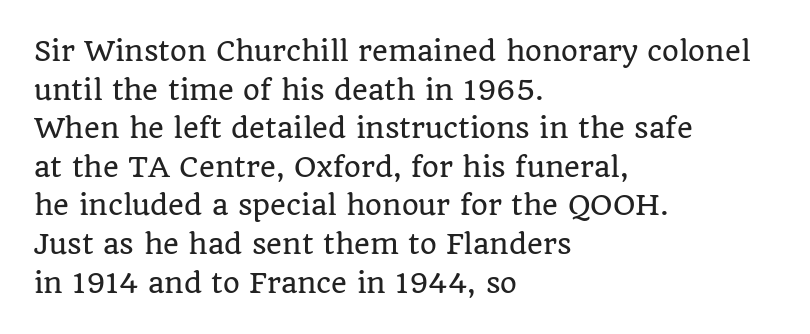
Tracking value appears to be zero — textbook default spacing. The font's upright variant was chosen for this text. Alignment: flush left. Rows of type keep a routine distance in the vertical direction. This rendering features lettering with no underline.
